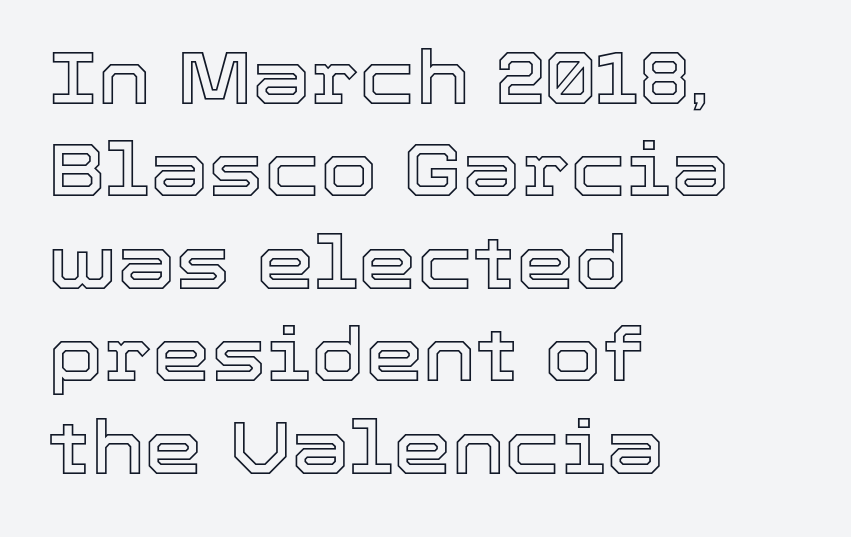
The image shows 74 px text type, upright; set left-aligned, normal line spacing (1.25x), normal letter spacing, not underlined; a medium x-height.
